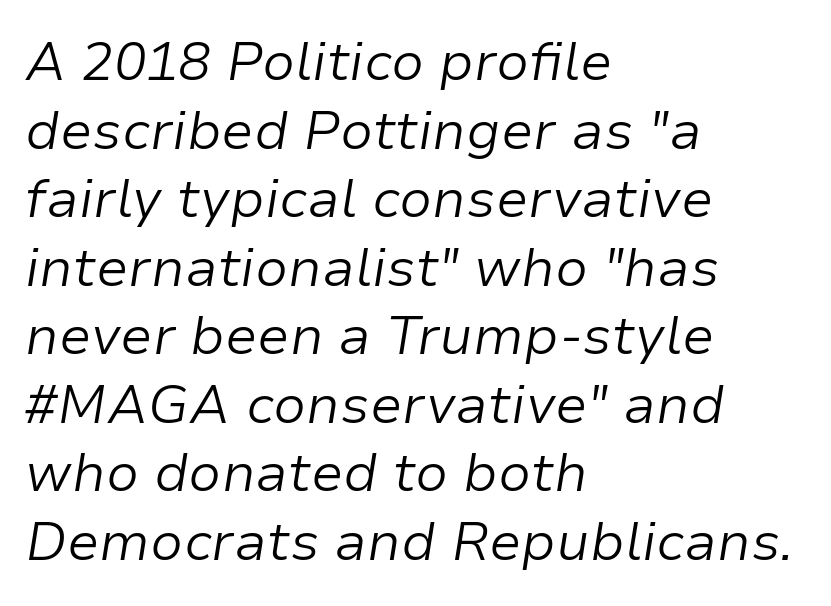
The image shows 54 px light type, italic (leaning right); set left-aligned, normal line spacing (1.27x), normal letter spacing, not underlined; low stroke contrast and a medium x-height.
